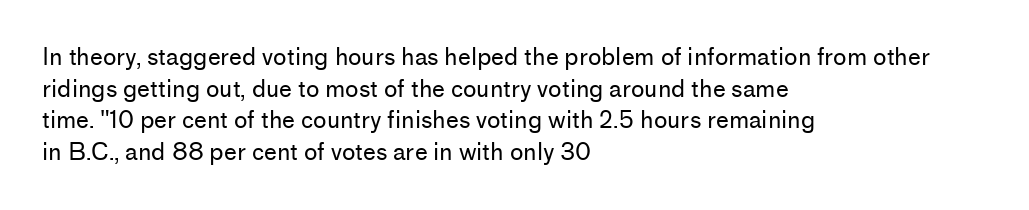
The image shows 23 px text type, upright; set left-aligned, normal line spacing (1.38x), normal letter spacing, not underlined.
